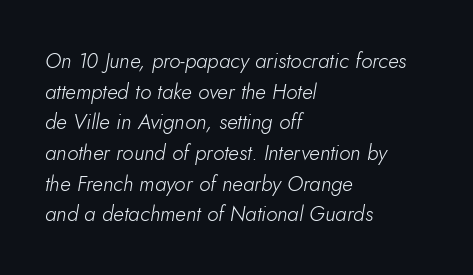
If you drew a ruler down the left edge, every line would touch it. Standard letterfit; no display-style spreading of the glyphs. The passage shown is not underscored anywhere. The lines sit at an ordinary, default distance from one another. Yep, that's italic — everything's leaning. Unbolded letterforms with no extra heft.
